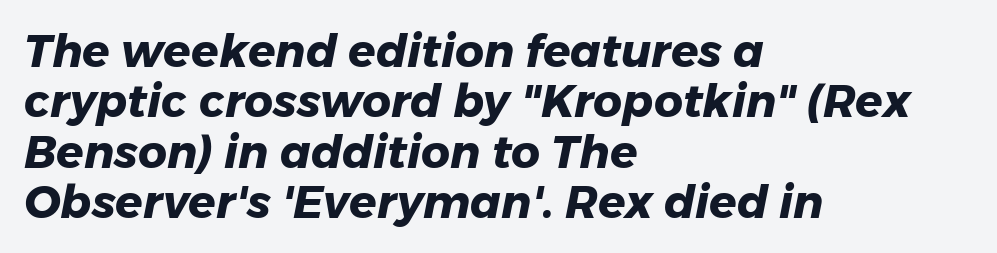
Rule under the text: the space is simply empty. Reading down the column, the eye jumps only a short way to each next line. Proportional: the letters do not fall into vertical columns. Inter-character spacing is left at the font's built-in metrics. Left-aligned paragraph, ragged on the right.
